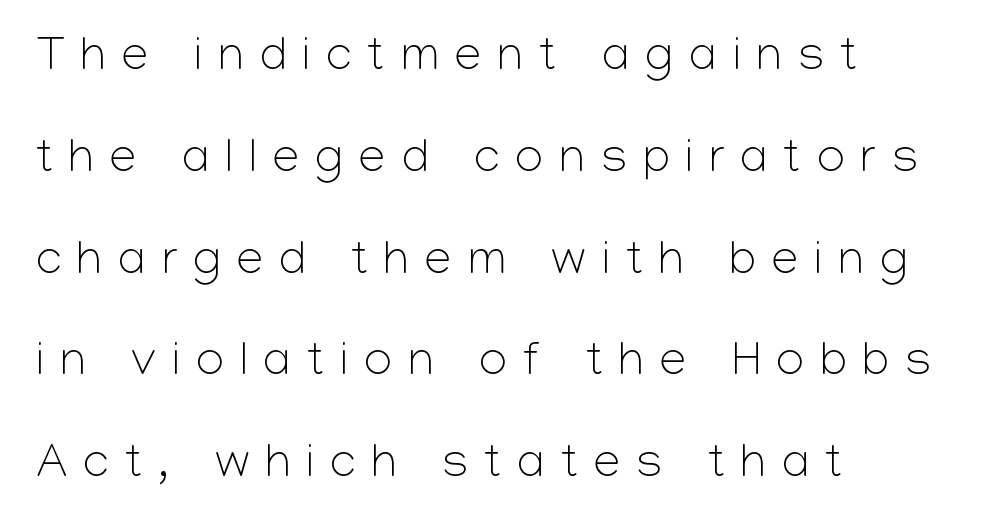
Q: Is the text bold? A: No.
Q: Is the text italic (slanted)? A: No, it is upright.
Q: Is the typeface a serif or a sans-serif typeface? A: Sans-serif.
Q: Is the text underlined? A: No.
Q: How is the paragraph aligned? A: Left-aligned.
Q: Is the spacing between letters normal or unusually wide? A: Unusually wide.
Q: Is the spacing between lines tight, normal or loose? A: Loose.
Q: Width (condensed, normal, or wide)? A: Normal.
Q: Stroke contrast? A: Low.
Q: x-height? A: Medium.
Q: Monospaced? A: No.
